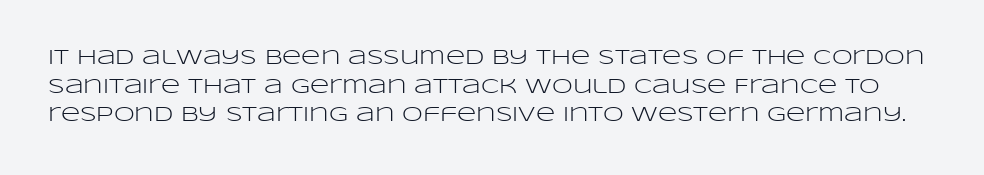
{"italic": "no", "bold": "no", "underline": "no", "line_spacing": "normal", "line_spacing_ratio": 1.36, "letter_spacing": "normal", "letter_spacing_em": 0.0, "glyph_px": 21}
